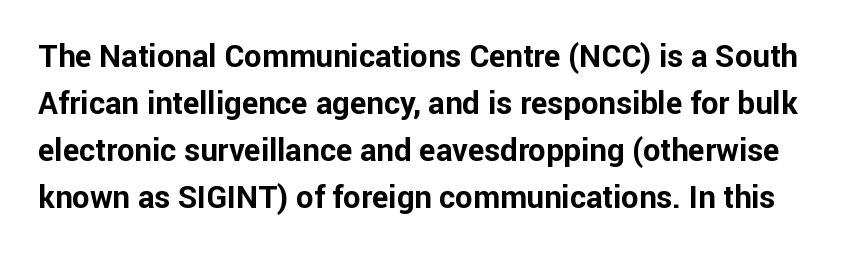
The letters sit at their default tracking, neither squeezed nor spread. The letters carry no serifs — their stems end cleanly without finishing strokes. The space directly below the letters is spotless. What's the leading like? Ordinary, nothing unusual. Tall strokes in this sample are plumb rather than angled. Think of a printed novel: that variable character pitch is what you see here.
